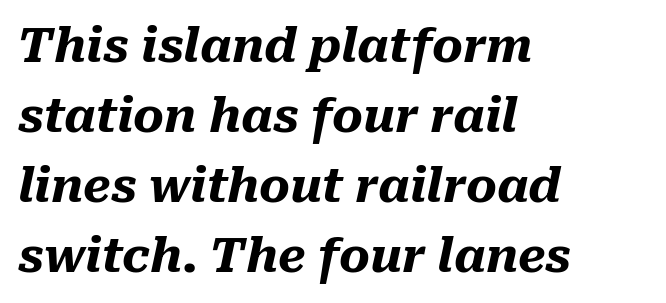
Q: Is the text bold? A: Yes.
Q: Is the text italic (slanted)? A: Yes, it leans right by about 10 degrees.
Q: Is the text underlined? A: No.
Q: How is the paragraph aligned? A: Left-aligned.
Q: Is the spacing between letters normal or unusually wide? A: Normal.
Q: Is the spacing between lines tight, normal or loose? A: Normal.
Q: Width (condensed, normal, or wide)? A: Normal.
Q: Stroke contrast? A: Medium.
Q: x-height? A: Medium.
Q: Monospaced? A: No.
